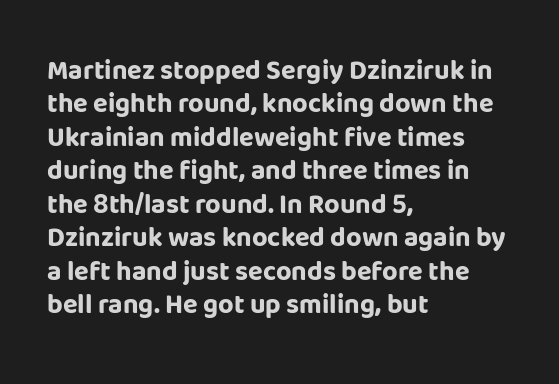
There is no visible air inserted between adjacent glyphs. Compared with a centered layout, this one pins lines to the left instead. The strokes are fattened all the way to bold. A typesetter would mark this as roman, not italic. The words here are not underlined.
